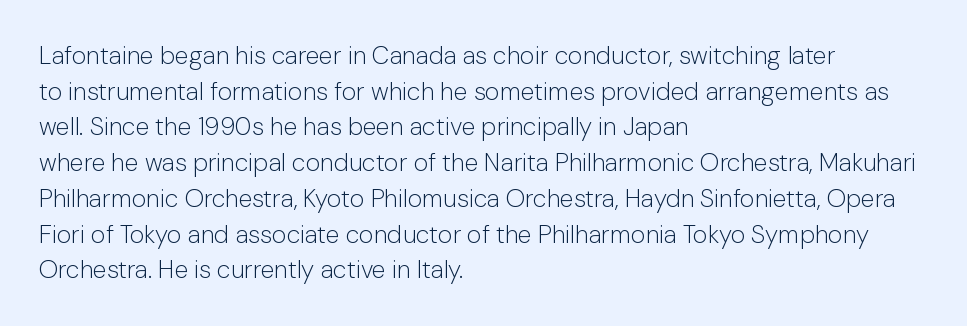
{"italic": "no", "bold": "no", "underline": "no", "align": "left", "line_spacing": "normal", "line_spacing_ratio": 1.43, "letter_spacing": "normal", "letter_spacing_em": 0.0, "glyph_px": 25}
